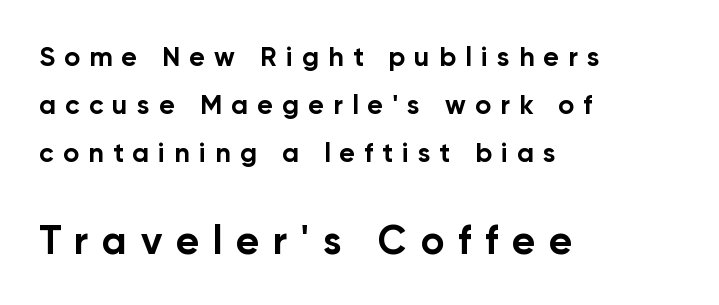
Q: Is the text bold? A: Yes.
Q: Is the text italic (slanted)? A: No, it is upright.
Q: Is the typeface a serif or a sans-serif typeface? A: Sans-serif.
Q: Is the text underlined? A: No.
Q: How is the paragraph aligned? A: Left-aligned.
Q: Is the spacing between letters normal or unusually wide? A: Unusually wide.
Q: Which block of text is set in a larger size, the first (top) or the second (bottom)? A: The second (bottom) one.
Q: Width (condensed, normal, or wide)? A: Normal.
Q: Stroke contrast? A: Low.
Q: x-height? A: Medium.
Q: Monospaced? A: No.
